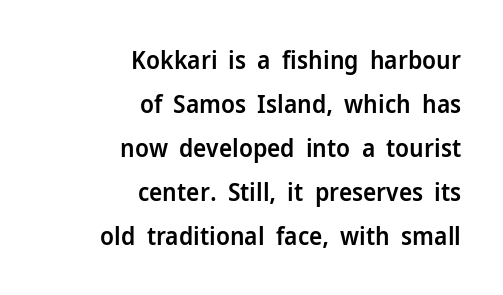
{"italic": "no", "bold": "semi", "underline": "no", "align": "right", "line_spacing_ratio": 1.76, "letter_spacing": "normal", "letter_spacing_em": 0.0, "glyph_px": 25}
